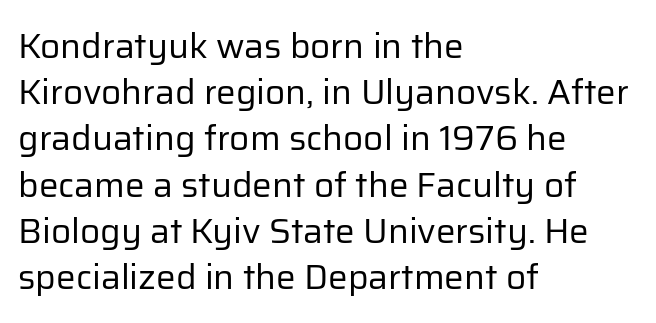
{"serif": "no", "italic": "no", "bold": "no", "weight": "regular", "width": "normal", "stroke_contrast": "low", "x_height": "medium", "monospaced": "no", "underline": "no", "align": "left", "line_spacing": "normal", "line_spacing_ratio": 1.32, "letter_spacing": "normal", "letter_spacing_em": 0.0, "glyph_px": 35}
